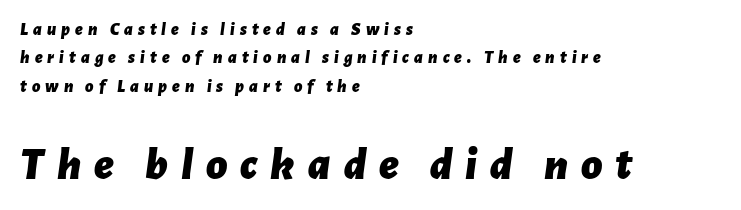
{"italic": "yes", "lean": "right", "slant_degrees": 7, "bold": "yes", "weight": "bold", "width": "normal", "stroke_contrast": "low", "x_height": "medium", "monospaced": "no", "underline": "no", "align": "left", "line_spacing": "normal", "line_spacing_ratio": 1.58, "letter_spacing": "wide", "letter_spacing_em": 0.28, "larger_block": "second", "size_ratio": 2.56, "glyph_px": 46}
